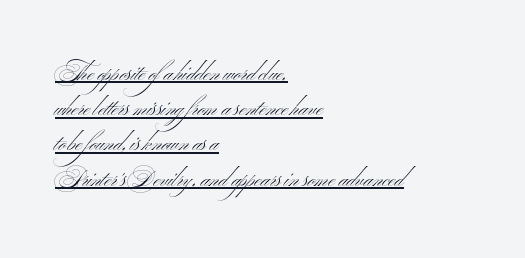
The image shows 22 px text type; set left-aligned, normal line spacing (1.6x), normal letter spacing, underlined.
